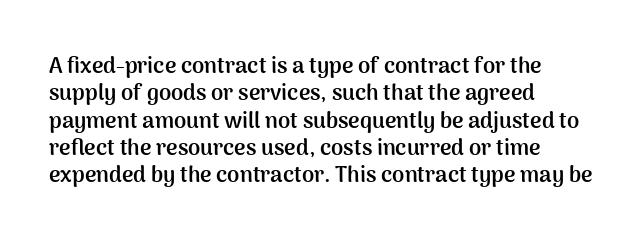
{"italic": "no", "bold": "yes", "underline": "no", "align": "left", "line_spacing_ratio": 1.24, "letter_spacing": "normal", "letter_spacing_em": 0.0, "glyph_px": 22}
